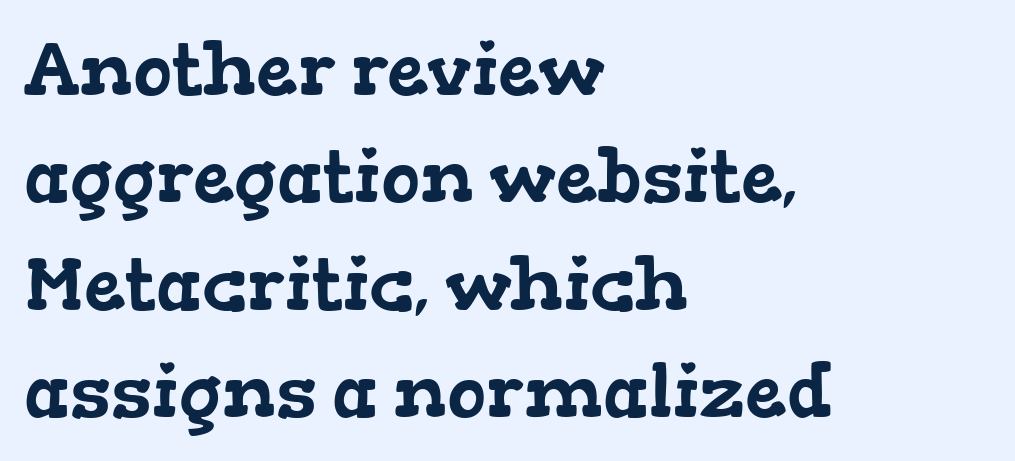
Lines of text with bare space underneath. These lines stack with their left ends in a neat column. Quick note: interline space is typical. The typeface chosen for these lines features serifs. Here the designer chose a conventional face with non-uniform glyph widths. These lines keep a tight, regular rhythm from letter to letter.
